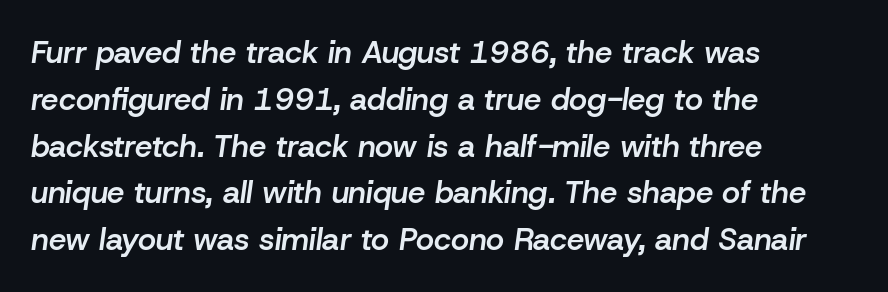
Does the weight exceed regular? Yes, but only to semibold. The strip under each line holds only bare page. All the whitespace from short lines collects on the right. The face used here is proportionally spaced, like ordinary book or web type. Glyph-to-glyph distance matches everyday printed text.
